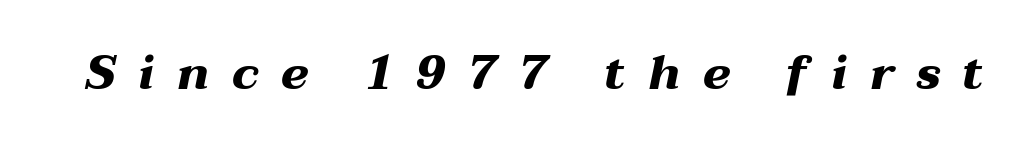
The specimen omits any rule beneath the text block's lines. The line texture is sparse and dotted thanks to wide tracking. If you drew a line through each stem, it would be angled. You'd pick this weight for a headline — it's a proper bold.
